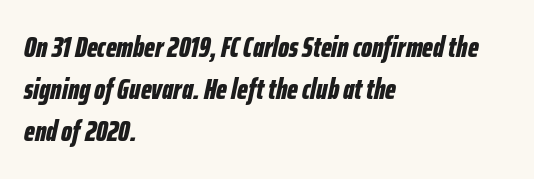
Q: Is the text bold? A: Yes.
Q: Is the text italic (slanted)? A: Yes, it leans right by about 12 degrees.
Q: Is the text underlined? A: No.
Q: How is the paragraph aligned? A: Left-aligned.
Q: Is the spacing between letters normal or unusually wide? A: Normal.
Q: Is the spacing between lines tight, normal or loose? A: Normal.
Q: Width (condensed, normal, or wide)? A: Condensed.
Q: Stroke contrast? A: Low.
Q: x-height? A: Medium.
Q: Monospaced? A: No.
